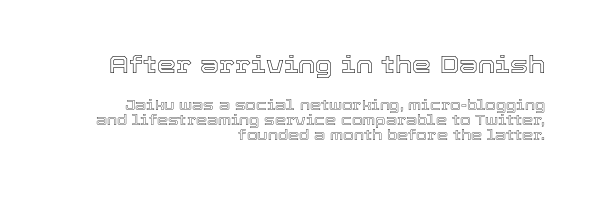
Q: Is the text italic (slanted)? A: No, it is upright.
Q: Is the text underlined? A: No.
Q: How is the paragraph aligned? A: Right-aligned.
Q: Is the spacing between letters normal or unusually wide? A: Normal.
Q: Is the spacing between lines tight, normal or loose? A: Tight.
Q: Which block of text is set in a larger size, the first (top) or the second (bottom)? A: The first (top) one.
